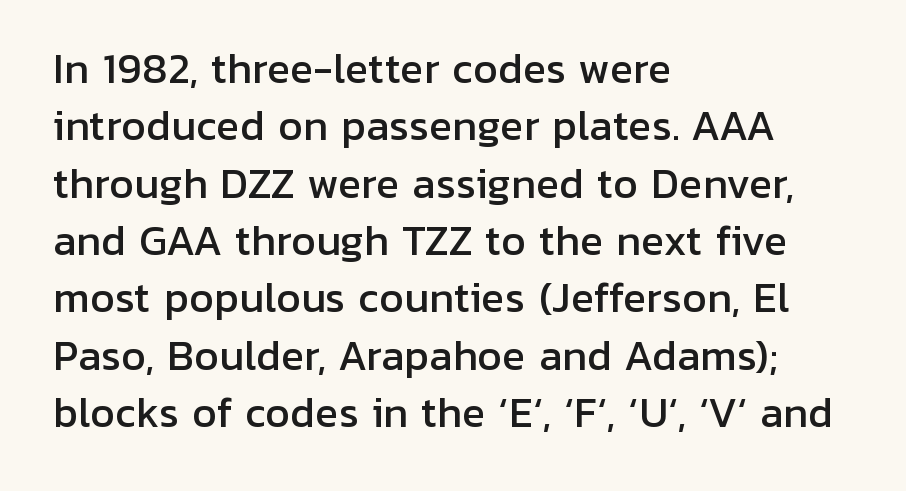
Unlike a traditional serif, this face leaves its strokes unadorned. Does the lettering tilt? It doesn't — this is upright. Is the block centered? No — it sits flush against the left margin. The foot of each line stays bare and open. Reading down the column, the eye jumps a familiar distance to each next line. Tracking value appears to be zero — textbook default spacing.
